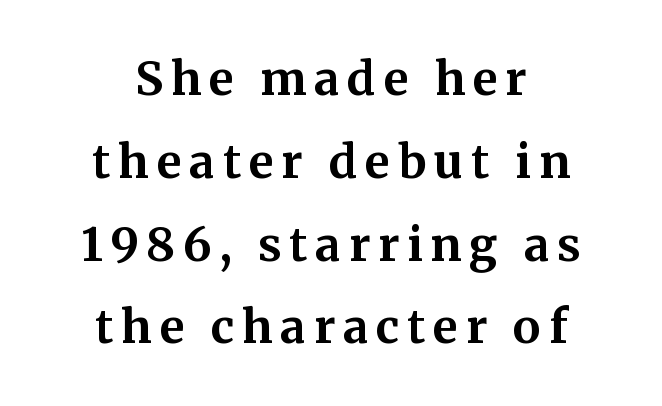
{"serif": "yes", "italic": "no", "bold": "yes", "weight": "bold", "width": "normal", "stroke_contrast": "medium", "x_height": "medium", "monospaced": "no", "underline": "no", "align": "center", "line_spacing_ratio": 1.8, "glyph_px": 46}
